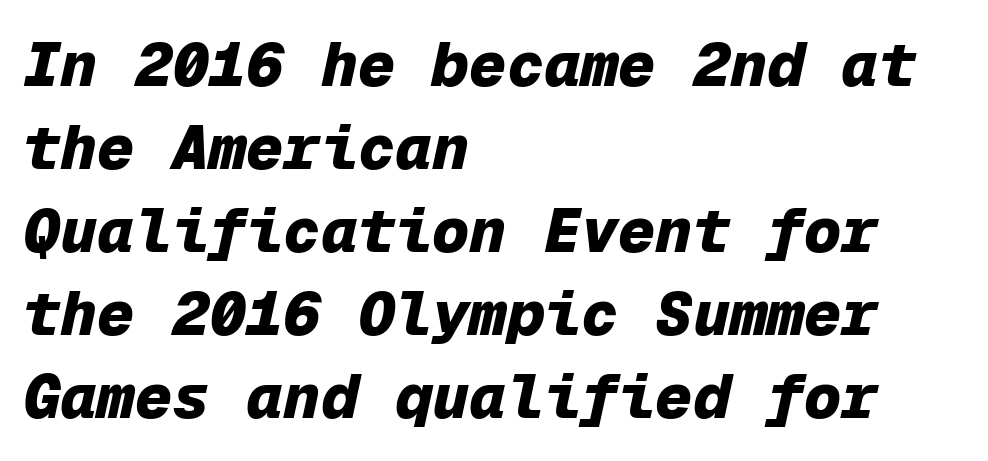
{"italic": "yes", "lean": "right", "slant_degrees": 12, "bold": "yes", "weight": "heavy", "width": "normal", "stroke_contrast": "low", "x_height": "medium", "monospaced": "yes", "underline": "no", "align": "left", "line_spacing": "normal", "line_spacing_ratio": 1.34, "letter_spacing": "normal", "letter_spacing_em": 0.0, "glyph_px": 62}
